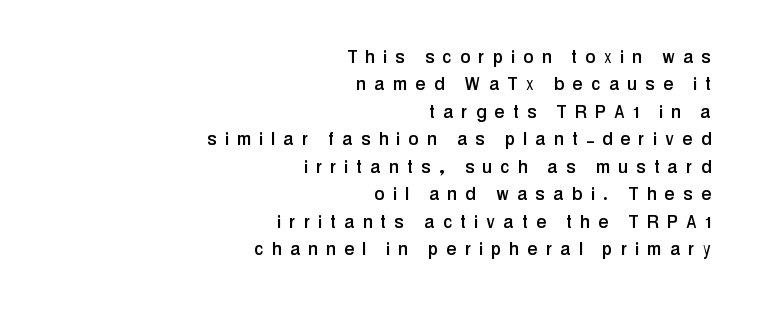
The image shows 22 px text type, upright; set right-aligned, normal line spacing (1.25x), unusually wide letter spacing (+0.41 em), not underlined.
